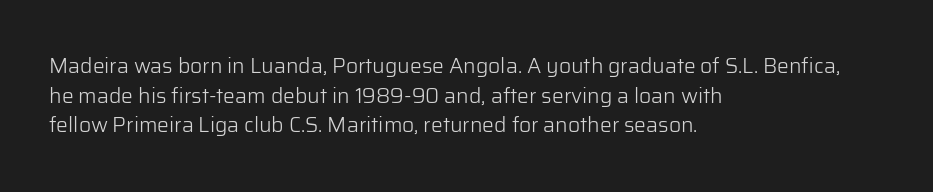
Quick note: underline off. Do the letters lean? They stand straight. The text block is weighted toward the left margin, trailing off unevenly rightward. This rendering leaves character spacing at its baseline value. Vertical spacing — default.
